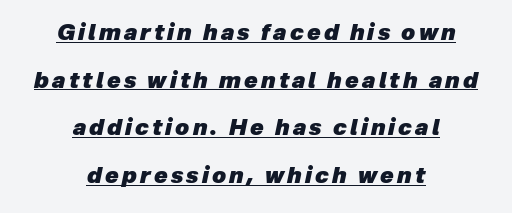
Honestly, the rows look like they've been pulled way apart. Layout note: lines centered. Characters are canted at an angle relative to the baseline's perpendicular. Compared with an ordinary text face, these strokes are far heavier — a full bold.
